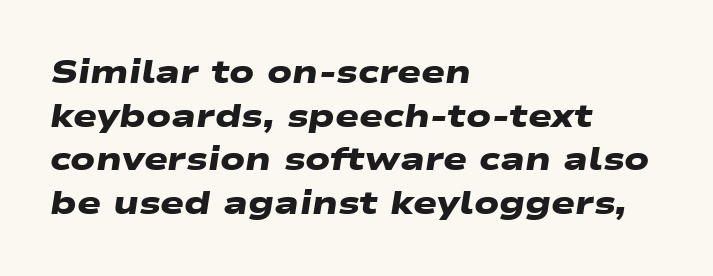
A typesetter would call this proportional, since set widths differ per character. This is heavy type, rendered in bold. Type without underlining. The paragraph has a hard left edge and a soft right edge. What stands out about the letter spacing? Nothing — it is the standard amount. Grotesque or geometric, the face here clearly has no serifs.
